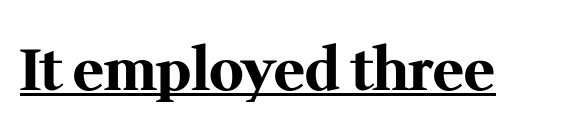
{"serif": "yes", "italic": "no", "bold": "yes", "weight": "bold", "width": "normal", "stroke_contrast": "medium", "x_height": "medium", "monospaced": "no", "underline": "yes", "letter_spacing": "normal", "letter_spacing_em": 0.0, "glyph_px": 58}
